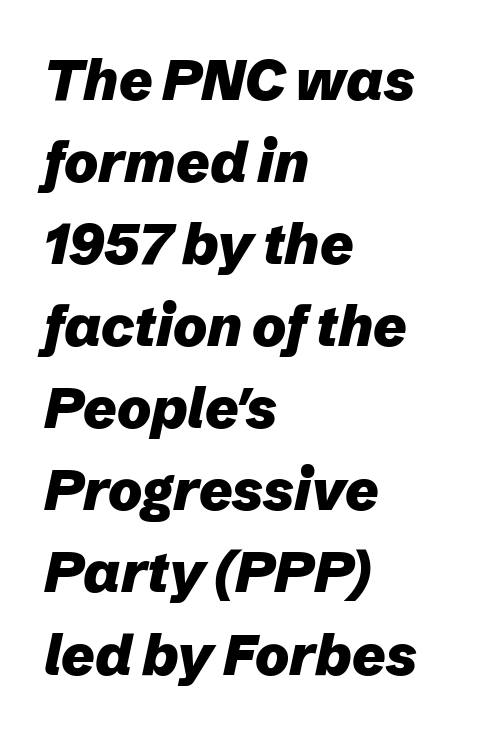
Q: Is the text bold? A: Yes.
Q: Is the text italic (slanted)? A: Yes, it leans right by about 12 degrees.
Q: Is the text underlined? A: No.
Q: How is the paragraph aligned? A: Left-aligned.
Q: Is the spacing between letters normal or unusually wide? A: Normal.
Q: Is the spacing between lines tight, normal or loose? A: Normal.
Q: Width (condensed, normal, or wide)? A: Normal.
Q: Stroke contrast? A: Low.
Q: x-height? A: Medium.
Q: Monospaced? A: No.
